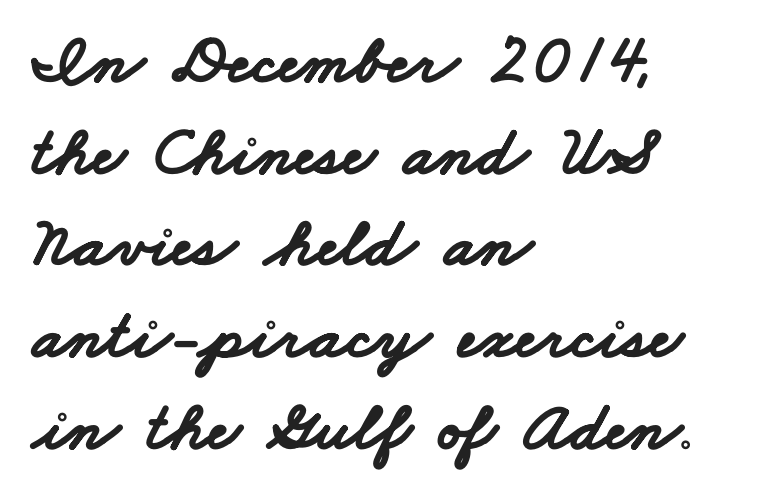
Each letter keeps its own natural width here, so spacing adapts to shape. Left-aligned paragraph, ragged on the right. Is this a sans? Yes — the strokes have no serifs. Tracking here is standard; glyphs follow each other at the usual distance.
